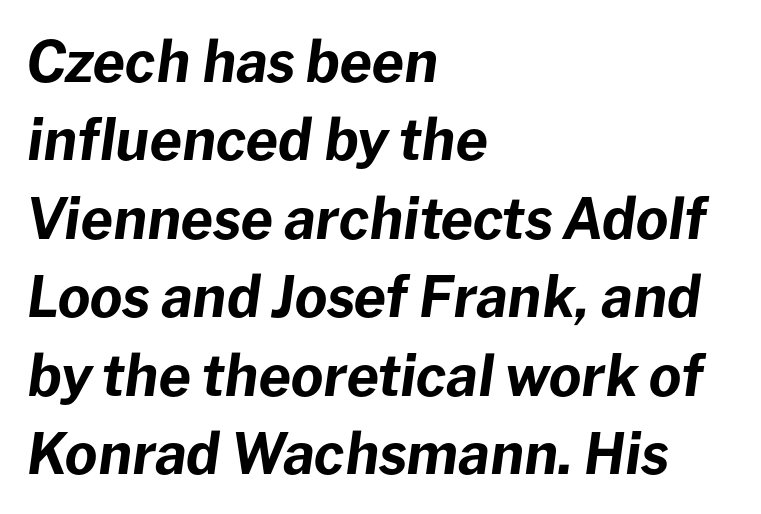
{"italic": "yes", "lean": "right", "slant_degrees": 8, "bold": "yes", "weight": "bold", "width": "normal", "stroke_contrast": "low", "x_height": "medium", "monospaced": "no", "underline": "no", "align": "left", "line_spacing": "normal", "line_spacing_ratio": 1.4, "letter_spacing": "normal", "letter_spacing_em": 0.0, "glyph_px": 56}
